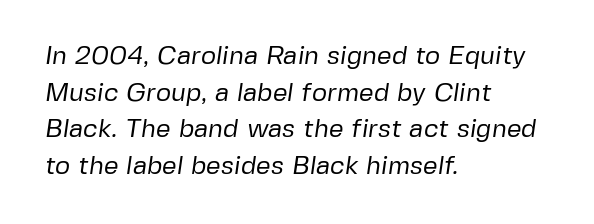
Q: Is the text bold? A: No.
Q: Is the text underlined? A: No.
Q: How is the paragraph aligned? A: Left-aligned.
Q: Is the spacing between letters normal or unusually wide? A: Normal.
Q: Is the spacing between lines tight, normal or loose? A: Normal.
